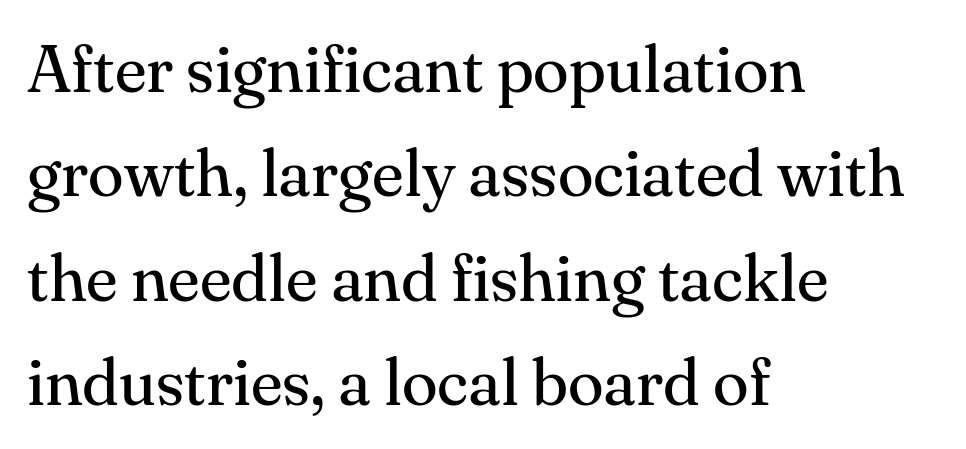
Q: Is the text bold? A: No.
Q: Is the text italic (slanted)? A: No, it is upright.
Q: Is the typeface a serif or a sans-serif typeface? A: Serif.
Q: Is the text underlined? A: No.
Q: How is the paragraph aligned? A: Left-aligned.
Q: Is the spacing between letters normal or unusually wide? A: Normal.
Q: Is the spacing between lines tight, normal or loose? A: Normal.
Q: Width (condensed, normal, or wide)? A: Normal.
Q: Stroke contrast? A: Medium.
Q: x-height? A: Small.
Q: Monospaced? A: No.
